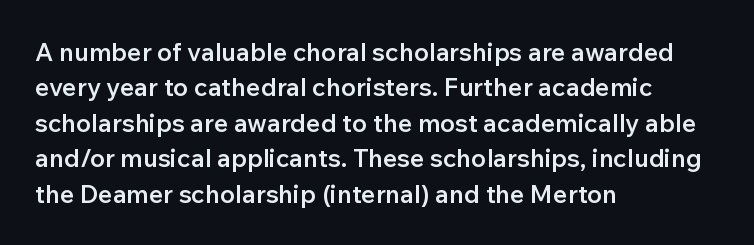
The image shows 25 px text type, upright; set left-aligned, normal line spacing (1.42x), normal letter spacing, not underlined.
